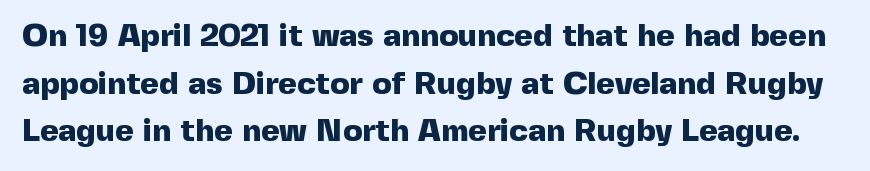
Check the space under the baseline: it is left empty. This sample uses an upright cut, with every glyph sitting square on the baseline. Between one letter and the next there's only the usual sliver of space. Do the characters align in a grid? No, the font is proportional. The characters look thick and weighty, a clear bold.
